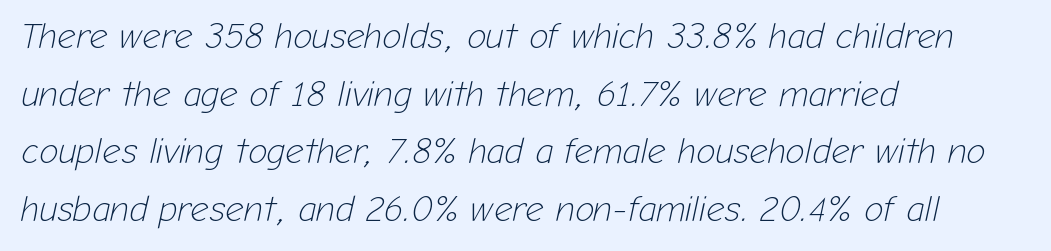
Each new line begins a customary step beneath the previous one. Stems here are at most as thick as an everyday book face. A bare baseline throughout the passage. Here the designer chose a conventional face with non-uniform glyph widths. The passage shown has conventional tracking throughout. In terms of posture, this sample is oblique.
